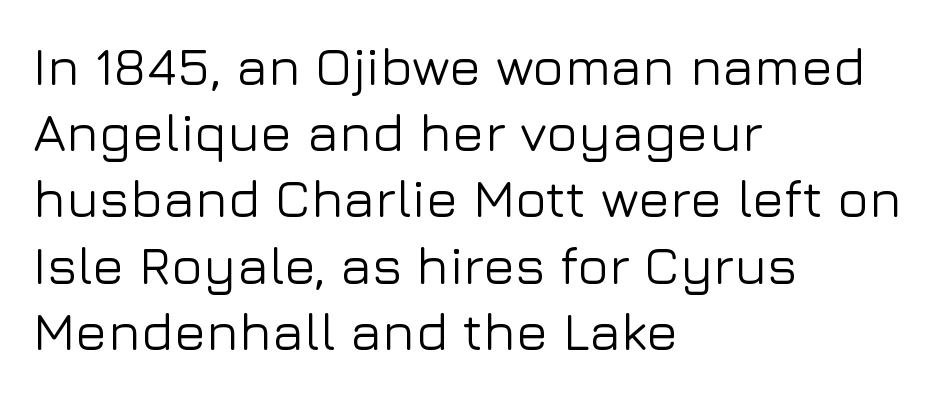
Q: Is the text italic (slanted)? A: No, it is upright.
Q: Is the typeface a serif or a sans-serif typeface? A: Sans-serif.
Q: Is the text underlined? A: No.
Q: How is the paragraph aligned? A: Left-aligned.
Q: Is the spacing between letters normal or unusually wide? A: Normal.
Q: Is the spacing between lines tight, normal or loose? A: Normal.
Q: Width (condensed, normal, or wide)? A: Normal.
Q: Stroke contrast? A: Low.
Q: x-height? A: Medium.
Q: Monospaced? A: No.
